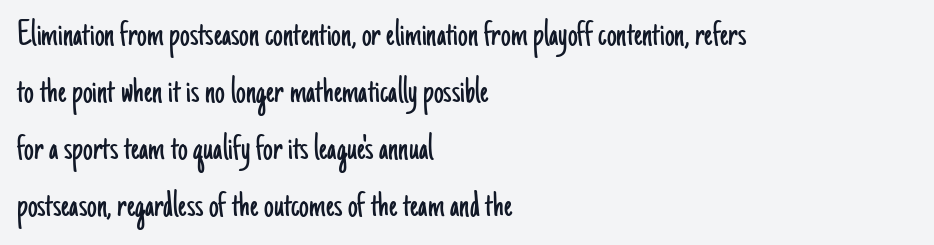
The image shows 39 px light, condensed sans-serif type, upright; set left-aligned, normal line spacing (1.46x), normal letter spacing, not underlined; low stroke contrast and a small x-height.
